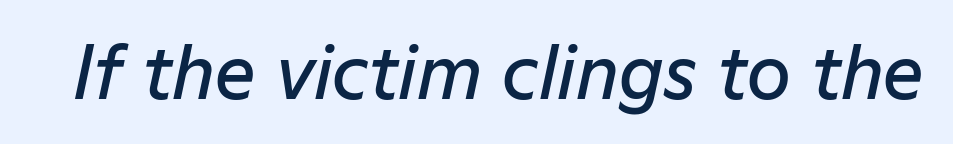
The letterforms sit shoulder to shoulder at normal distance. Tall strokes in this sample are angled rather than plumb. The passage shown is typed in a proportional face where columns would drift. A fair bit of extra ink — the face is semibold, not bold.
